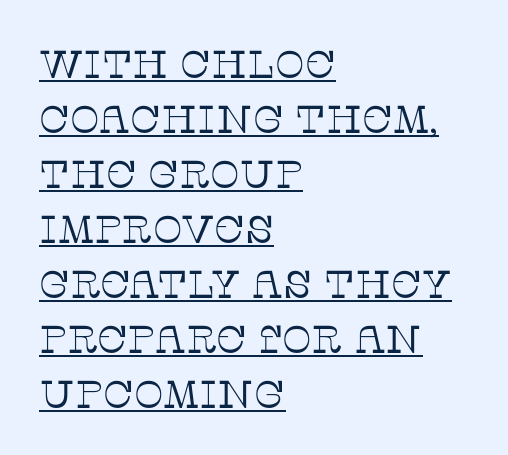
Q: Is the text bold? A: No.
Q: Is the text italic (slanted)? A: No, it is upright.
Q: Is the typeface a serif or a sans-serif typeface? A: Serif.
Q: Is the text underlined? A: Yes.
Q: How is the paragraph aligned? A: Left-aligned.
Q: Is the spacing between letters normal or unusually wide? A: Normal.
Q: Is the spacing between lines tight, normal or loose? A: Normal.
Q: Width (condensed, normal, or wide)? A: Normal.
Q: Stroke contrast? A: Low.
Q: x-height? A: Large.
Q: Monospaced? A: No.
